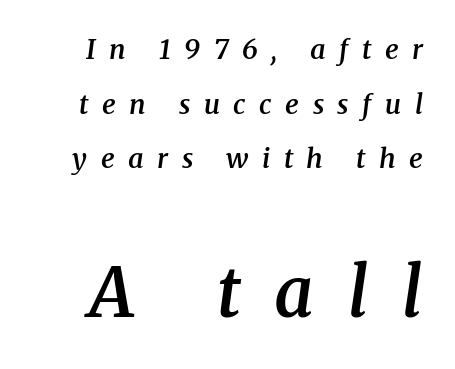
Q: Is the text bold? A: Semi-bold.
Q: Is the text italic (slanted)? A: Yes, it leans right by about 8 degrees.
Q: Is the typeface a serif or a sans-serif typeface? A: Serif.
Q: Is the text underlined? A: No.
Q: Is the spacing between letters normal or unusually wide? A: Unusually wide.
Q: Is the spacing between lines tight, normal or loose? A: Loose.
Q: Which block of text is set in a larger size, the first (top) or the second (bottom)? A: The second (bottom) one.
Q: Width (condensed, normal, or wide)? A: Normal.
Q: Stroke contrast? A: Medium.
Q: x-height? A: Medium.
Q: Monospaced? A: No.
